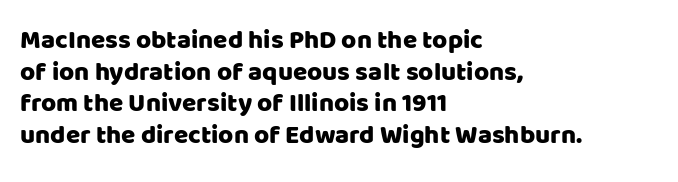
The image shows 26 px text type, upright; set left-aligned, line spacing 1.22x, normal letter spacing, not underlined.
